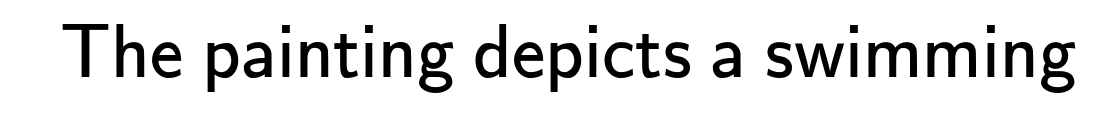
{"serif": "no", "italic": "no", "bold": "no", "weight": "regular", "width": "normal", "stroke_contrast": "low", "x_height": "small", "monospaced": "no", "underline": "no", "letter_spacing": "normal", "letter_spacing_em": 0.0, "glyph_px": 75}
